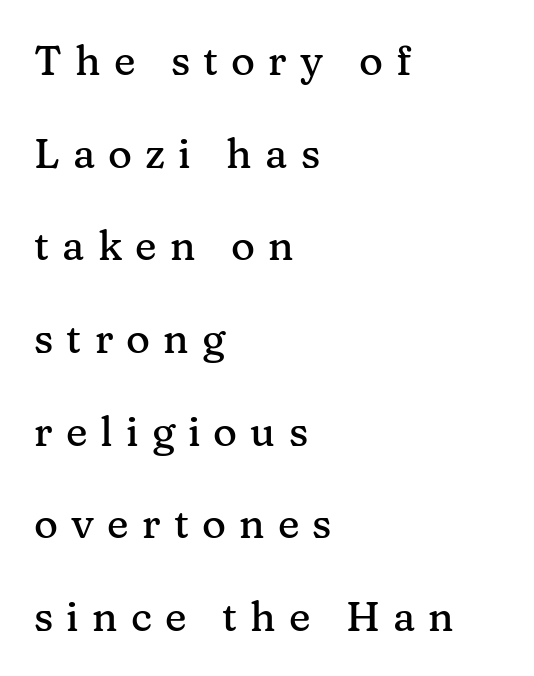
Q: Is the text italic (slanted)? A: No, it is upright.
Q: Is the typeface a serif or a sans-serif typeface? A: Serif.
Q: Is the text underlined? A: No.
Q: How is the paragraph aligned? A: Left-aligned.
Q: Is the spacing between letters normal or unusually wide? A: Unusually wide.
Q: Is the spacing between lines tight, normal or loose? A: Loose.
Q: Width (condensed, normal, or wide)? A: Normal.
Q: Stroke contrast? A: Medium.
Q: x-height? A: Medium.
Q: Monospaced? A: No.
